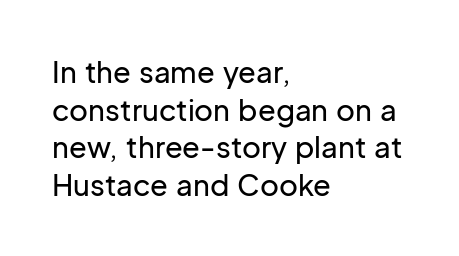
You could not count columns in this text — the font is proportionally spaced. The ragged edge is on the right, which tells us the setting is flush left. The typeface chosen for these lines omits serifs. Lines of text with bare space underneath.
